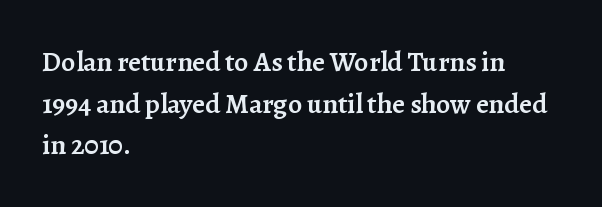
{"serif": "yes", "italic": "no", "bold": "semi", "weight": "semibold", "width": "normal", "stroke_contrast": "low", "x_height": "medium", "monospaced": "no", "underline": "no", "align": "left", "line_spacing": "normal", "line_spacing_ratio": 1.49, "letter_spacing": "normal", "letter_spacing_em": 0.0, "glyph_px": 28}
